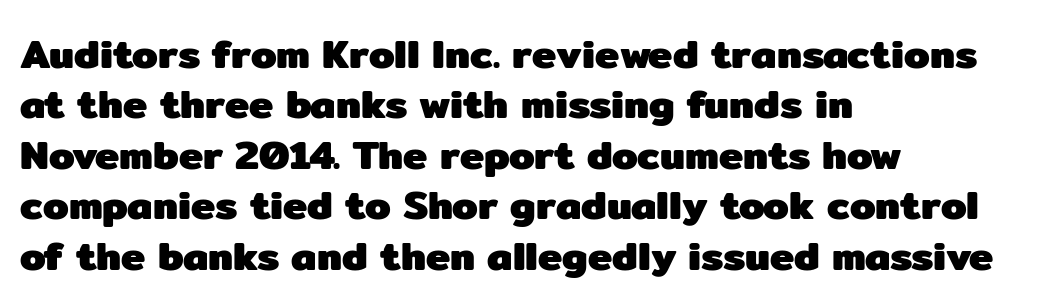
Looks like regular typesetting: each glyph gets only the width it needs. The text block is weighted toward the left margin, trailing off unevenly rightward. Quick note: not italic, upright. The glyphs in this specimen are sans serif. These lines carry a lot of weight — the face is fully bold.
